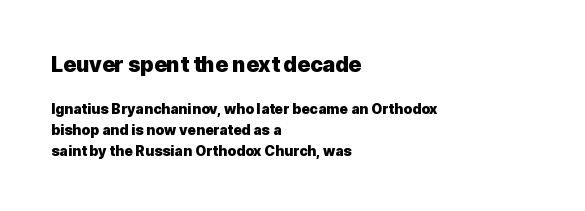
The image shows 21 px bold type, upright; set left-aligned, normal line spacing (1.51x), normal letter spacing, not underlined; the first (top) block is 1.5x larger.
